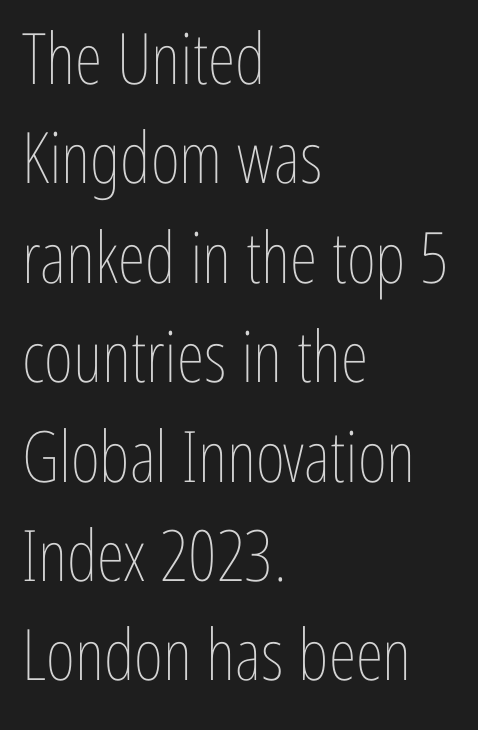
The typography opts for an upright posture over an oblique one. The font is comparable to plain body text, perhaps lighter. A typesetter would call this proportional, since set widths differ per character. A bare baseline throughout the passage.
